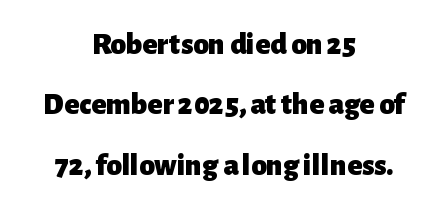
Font category for this specimen: sans-serif. The glyphs are unaccompanied by any horizontal stroke below them. The letters are bold, with thick, heavy strokes. Note the varied advance widths — an 'i' is clearly narrower than an 'm'. A great deal of white space separates one row of letters from the next.
